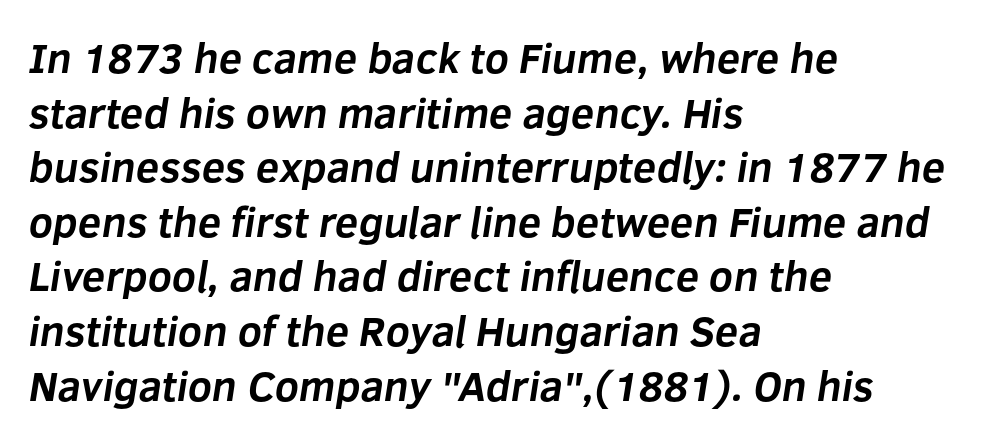
Q: Is the text bold? A: Yes.
Q: Is the typeface a serif or a sans-serif typeface? A: Sans-serif.
Q: Is the text underlined? A: No.
Q: How is the paragraph aligned? A: Left-aligned.
Q: Is the spacing between letters normal or unusually wide? A: Normal.
Q: Is the spacing between lines tight, normal or loose? A: Normal.
Q: Width (condensed, normal, or wide)? A: Normal.
Q: Stroke contrast? A: Low.
Q: x-height? A: Medium.
Q: Monospaced? A: No.
